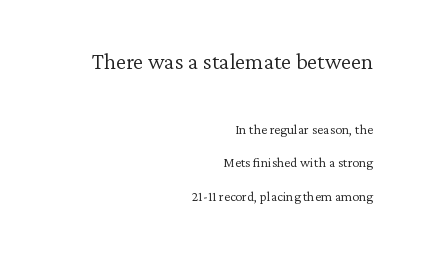
{"italic": "no", "bold": "no", "underline": "no", "align": "right", "line_spacing": "loose", "line_spacing_ratio": 2.38, "letter_spacing": "normal", "letter_spacing_em": 0.0, "larger_block": "first", "size_ratio": 1.64, "glyph_px": 23}
